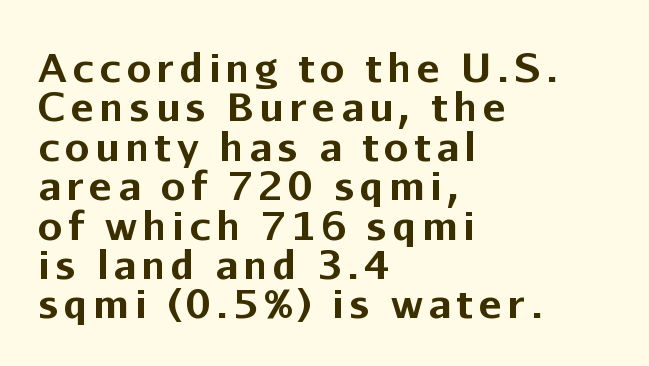
The image shows 39 px bold sans-serif type, upright; set left-aligned, tight line spacing (1.01x), not underlined; low stroke contrast and a medium x-height.
